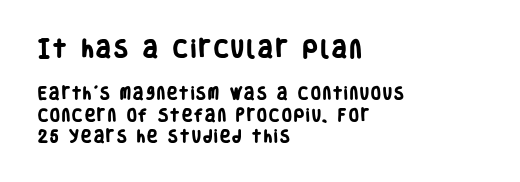
{"bold": "yes", "underline": "no", "align": "left", "line_spacing": "normal", "line_spacing_ratio": 1.55, "larger_block": "first", "size_ratio": 1.43, "glyph_px": 20}
